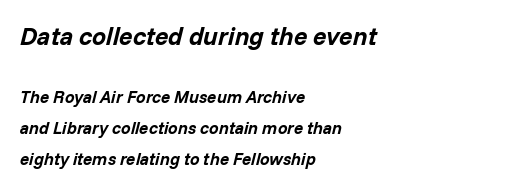
{"italic": "yes", "lean": "right", "slant_degrees": 14, "bold": "yes", "underline": "no", "align": "left", "line_spacing_ratio": 1.83, "letter_spacing": "normal", "letter_spacing_em": 0.0, "larger_block": "first", "size_ratio": 1.47, "glyph_px": 25}
